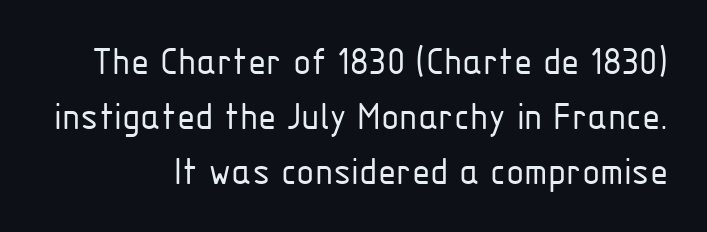
Q: Is the text bold? A: No.
Q: Is the text italic (slanted)? A: No, it is upright.
Q: Is the typeface a serif or a sans-serif typeface? A: Sans-serif.
Q: Is the text underlined? A: No.
Q: Is the spacing between letters normal or unusually wide? A: Normal.
Q: Is the spacing between lines tight, normal or loose? A: Normal.
Q: Width (condensed, normal, or wide)? A: Condensed.
Q: Stroke contrast? A: Low.
Q: x-height? A: Medium.
Q: Monospaced? A: No.
